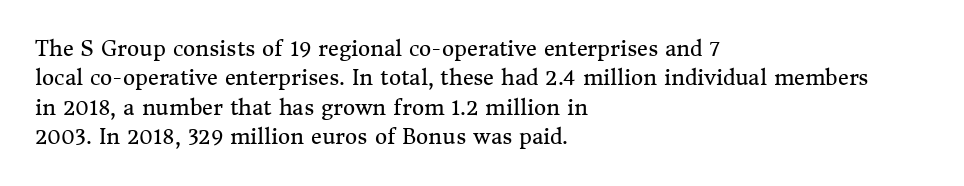
Q: Is the text bold? A: No.
Q: Is the text italic (slanted)? A: No, it is upright.
Q: Is the text underlined? A: No.
Q: How is the paragraph aligned? A: Left-aligned.
Q: Is the spacing between letters normal or unusually wide? A: Normal.
Q: Is the spacing between lines tight, normal or loose? A: Normal.
